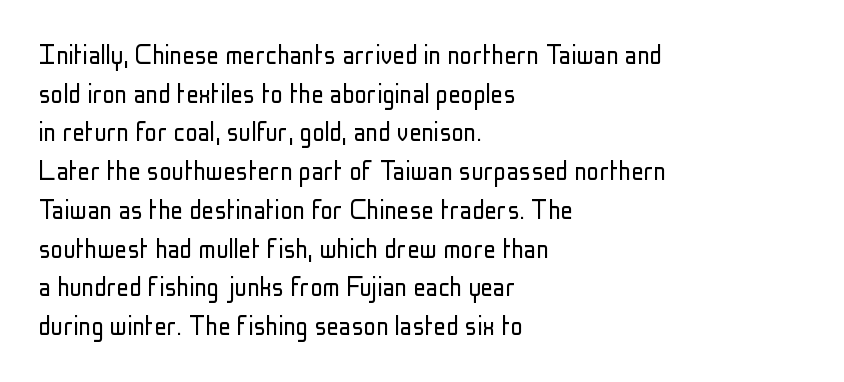
There is no visible air inserted between adjacent glyphs. What's the leading like? Ordinary, nothing unusual. Serifs: no, the terminals of the letterforms are clean. The rendering uses natural spacing where letterforms have individual widths. A bare baseline throughout the passage. No letter is thick-stroked: the sample isn't bold.
